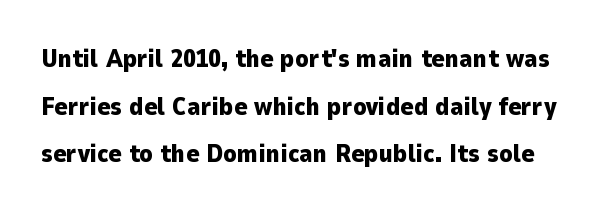
{"italic": "no", "bold": "yes", "underline": "no", "line_spacing": "loose", "line_spacing_ratio": 1.91, "letter_spacing": "normal", "letter_spacing_em": 0.0, "glyph_px": 25}
